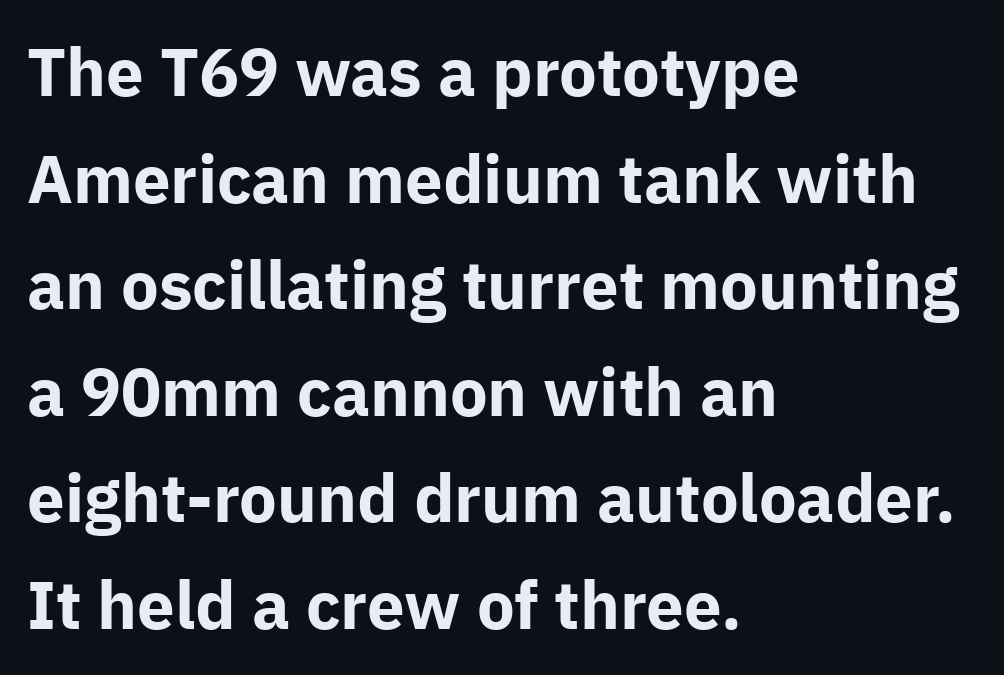
Do the characters align in a grid? No, the font is proportional. The face used here has the dense, thick strokes of a bold. The passage shown stacks its lines at a standard gap. This sample uses an upright cut, with every glyph sitting square on the baseline. Teacher's note: observe the even left margin — that is flush-left alignment.
